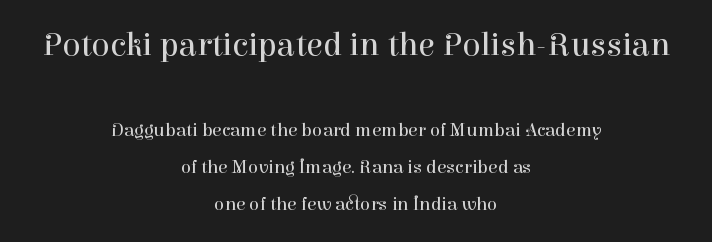
{"serif": "yes", "italic": "no", "bold": "no", "weight": "regular", "width": "normal", "stroke_contrast": "high", "x_height": "medium", "monospaced": "no", "underline": "no", "align": "center", "line_spacing": "loose", "line_spacing_ratio": 1.96, "letter_spacing": "normal", "letter_spacing_em": 0.0, "larger_block": "first", "size_ratio": 1.79, "glyph_px": 34}
